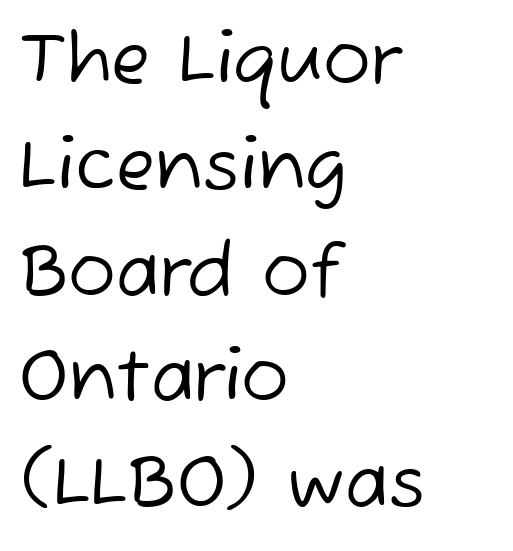
{"serif": "no", "bold": "no", "weight": "regular", "width": "normal", "stroke_contrast": "low", "x_height": "medium", "monospaced": "no", "underline": "no", "align": "left", "line_spacing": "normal", "line_spacing_ratio": 1.49, "letter_spacing": "normal", "letter_spacing_em": 0.0, "glyph_px": 71}
